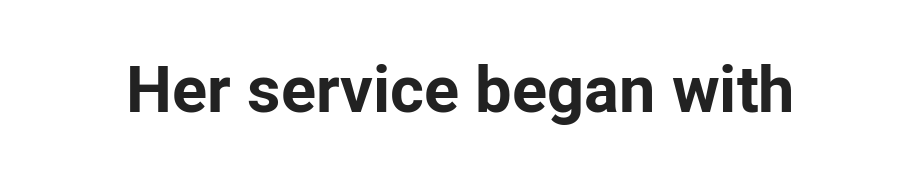
The image shows 65 px bold sans-serif type, upright; set normal letter spacing, not underlined; low stroke contrast and a medium x-height.
